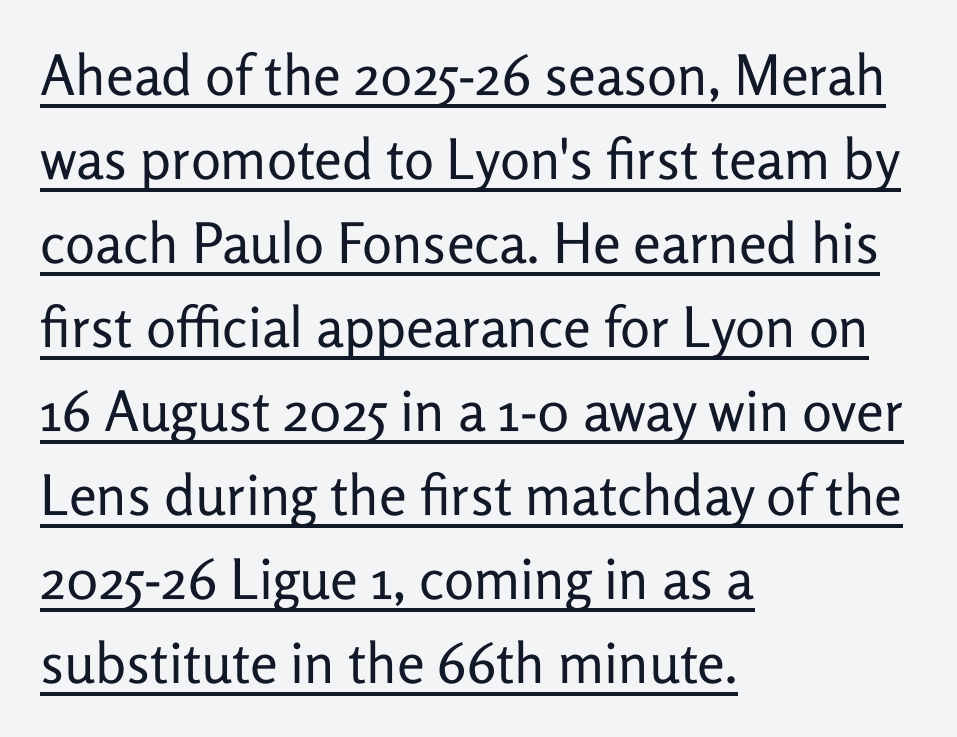
The image shows 56 px regular-weight sans-serif type, upright; set left-aligned, normal line spacing (1.5x), normal letter spacing, underlined; low stroke contrast and a medium x-height.
